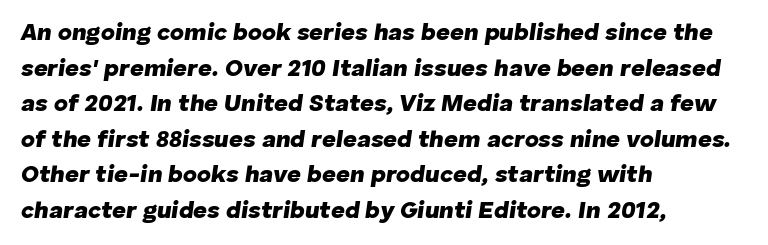
{"italic": "yes", "lean": "right", "slant_degrees": 8, "bold": "yes", "underline": "no", "align": "left", "line_spacing": "normal", "line_spacing_ratio": 1.48, "letter_spacing": "normal", "letter_spacing_em": 0.0, "glyph_px": 24}
